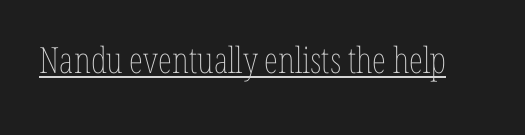
The image shows 36 px thin, condensed type, upright; set normal letter spacing, underlined; low stroke contrast and a medium x-height.
